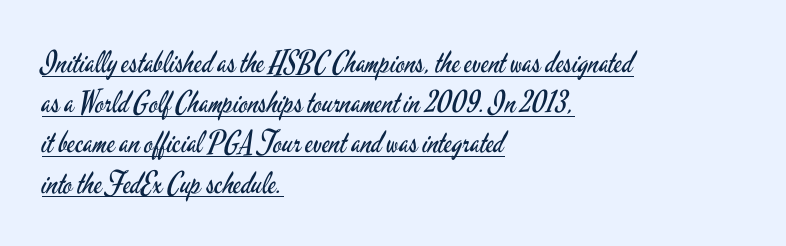
Are there feet on the stems? There aren't — it's a sans. The face looks like a standard text weight, possibly lighter. Is the letter spacing exaggerated? No — it looks like the ordinary default. Normally led — the rows are evenly, conventionally spaced.
